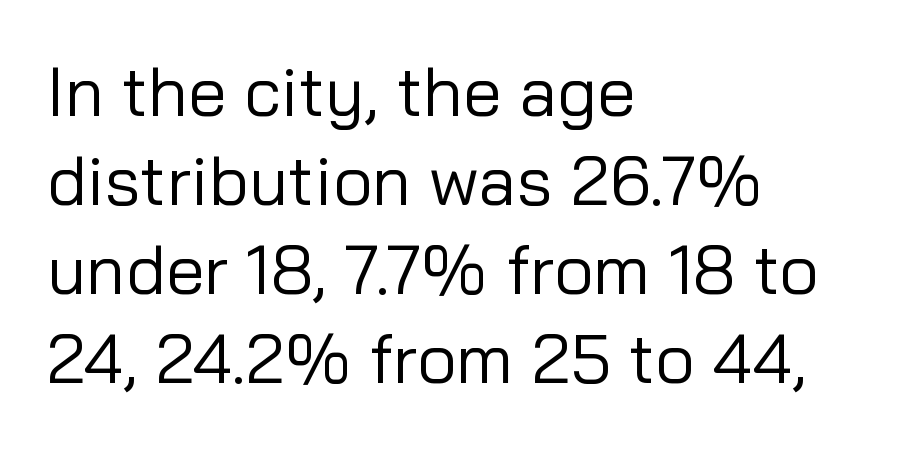
The image shows 69 px regular-weight sans-serif type, upright; set left-aligned, normal line spacing (1.29x), normal letter spacing, not underlined; low stroke contrast and a medium x-height.
